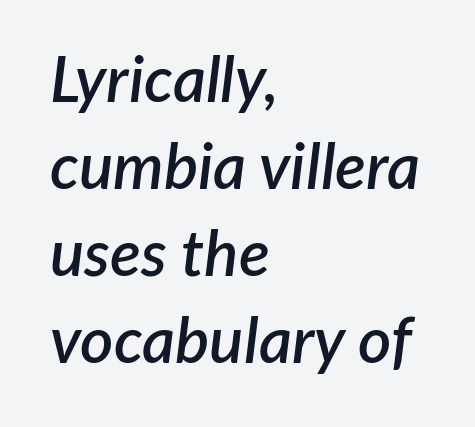
Notice how the stems are inclined rather than vertical — that's the hallmark of italics. Does the weight exceed regular? Yes, but only to semibold. Underlining? Definitely not there. Each word holds together tightly as a unit, with standard inter-letter gaps. The lines in this sample share a left origin and differ only in where they stop. Notice how descenders clear the ascenders below comfortably — that's standard leading.
